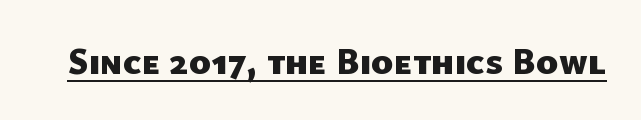
Students, this is bold: see how much ink each stroke carries. Honestly, the underline is the first thing you notice here. The face used here is proportionally spaced, like ordinary book or web type. Examine the stroke ends and you'll find no serifs.
